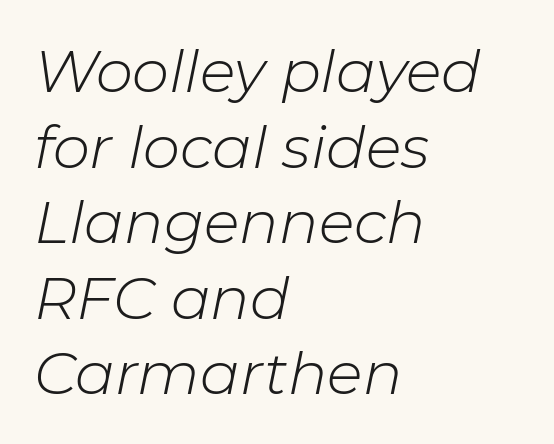
Q: Is the text bold? A: No.
Q: Is the text italic (slanted)? A: Yes, it leans right by about 11 degrees.
Q: Is the text underlined? A: No.
Q: How is the paragraph aligned? A: Left-aligned.
Q: Is the spacing between letters normal or unusually wide? A: Normal.
Q: Is the spacing between lines tight, normal or loose? A: Normal.
Q: Width (condensed, normal, or wide)? A: Normal.
Q: Stroke contrast? A: Low.
Q: x-height? A: Medium.
Q: Monospaced? A: No.
